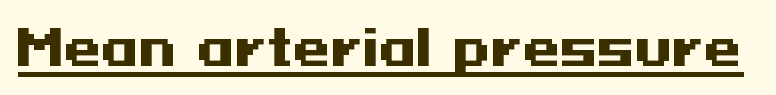
The rendered words wear a rule along their underside. No feet cap the strokes, marking this as sans-serif type. This is heavy type, rendered in bold. The face used here is rendered with its standard letterfit.
